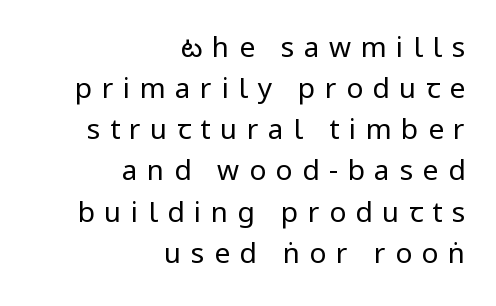
The image shows 28 px regular-weight, condensed sans-serif type, upright; set right-aligned, normal line spacing (1.47x), unusually wide letter spacing (+0.34 em), not underlined; low stroke contrast and a large x-height.
